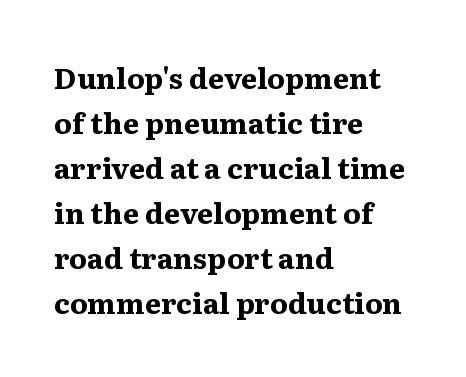
The image shows 29 px bold serif type, upright; set left-aligned, normal line spacing (1.55x), normal letter spacing, not underlined; medium stroke contrast and a medium x-height.
